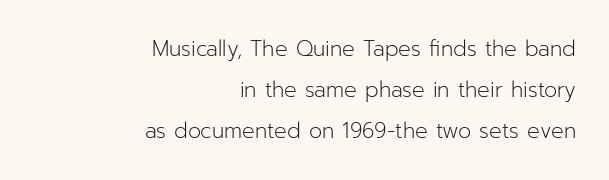
Q: Is the text bold? A: No.
Q: Is the text italic (slanted)? A: No, it is upright.
Q: Is the text underlined? A: No.
Q: How is the paragraph aligned? A: Right-aligned.
Q: Is the spacing between letters normal or unusually wide? A: Normal.
Q: Is the spacing between lines tight, normal or loose? A: Loose.
